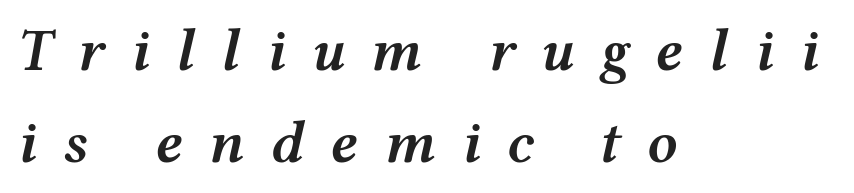
The image shows 60 px semibold, wide type, italic (leaning right); set left-aligned, normal line spacing (1.53x), unusually wide letter spacing (+0.43 em), not underlined; medium stroke contrast and a medium x-height.
